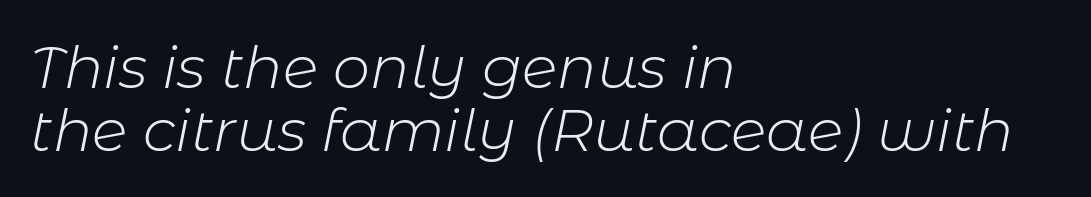
The ragged edge is on the right, which tells us the setting is flush left. Bold? No — there's no thickening of the strokes. Underline: absent. Observe the lean: these are italic letterforms.
